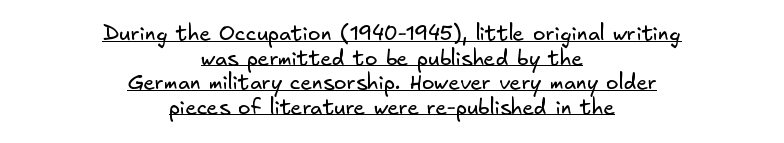
{"bold": "no", "underline": "yes", "align": "center", "line_spacing_ratio": 1.17, "letter_spacing": "normal", "letter_spacing_em": 0.0, "glyph_px": 21}
